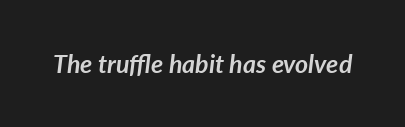
{"italic": "yes", "lean": "right", "slant_degrees": 7, "bold": "yes", "underline": "no", "letter_spacing": "normal", "letter_spacing_em": 0.0, "glyph_px": 25}
